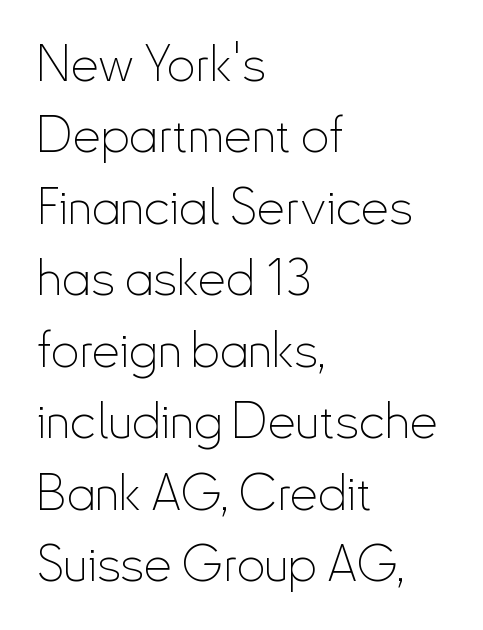
Vertically, the passage feels balanced, rows spaced as you'd expect. The font sits on the lighter half of the weight spectrum, regular included. Compared with typical body copy, the letter spacing here is the same. Here the designer chose a conventional face with non-uniform glyph widths.
